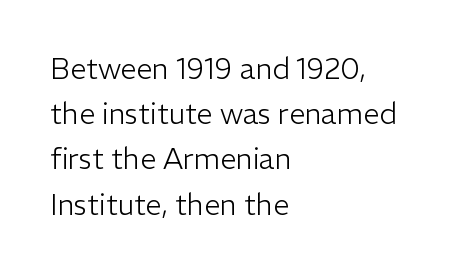
If you measured baseline to baseline, you'd find a middling distance. Looks like regular typesetting: each glyph gets only the width it needs. The foot of each line stays bare and open. A roman cut, with each character standing at attention. Typeset ragged right — the left edge is the straight one. No chunkiness to these letters — they're not bold.
